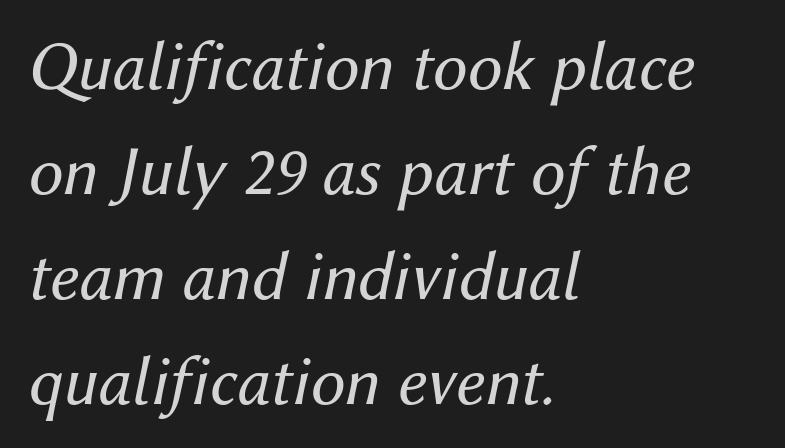
The image shows 70 px regular-weight type, italic (leaning right); set left-aligned, normal line spacing (1.5x), normal letter spacing, not underlined; medium stroke contrast and a medium x-height.
